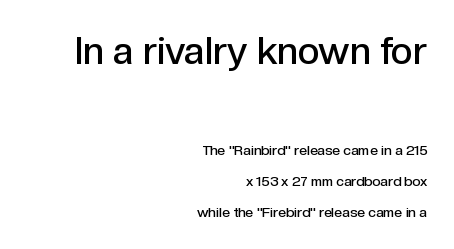
The image shows 38 px semibold sans-serif type, upright; set right-aligned, loose line spacing (2.21x), normal letter spacing, not underlined; the first (top) block is 2.71x larger; a medium x-height.
